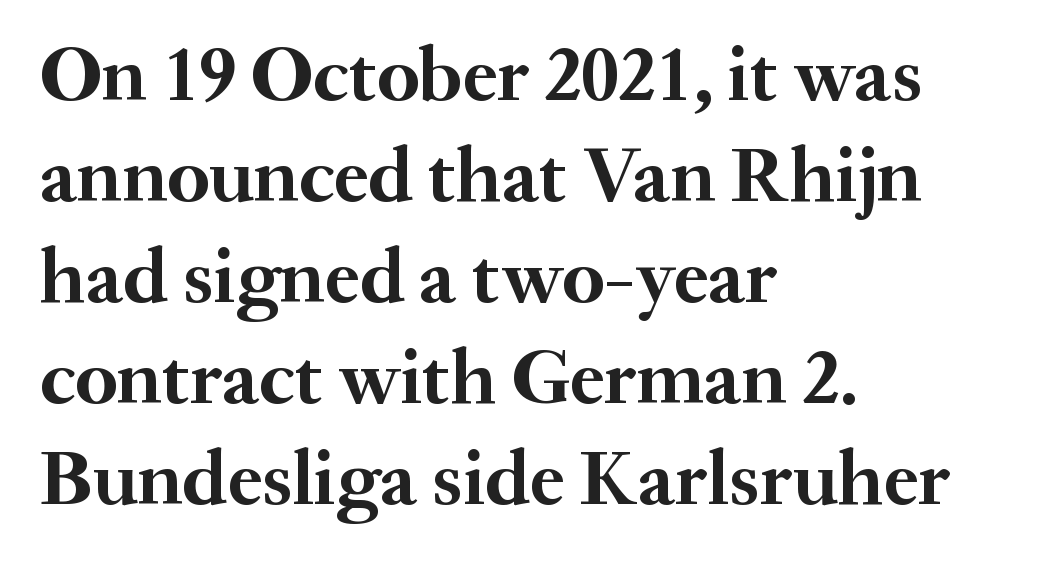
The image shows 79 px semibold serif type, upright; set left-aligned, normal line spacing (1.28x), normal letter spacing, not underlined; medium stroke contrast and a small x-height.
